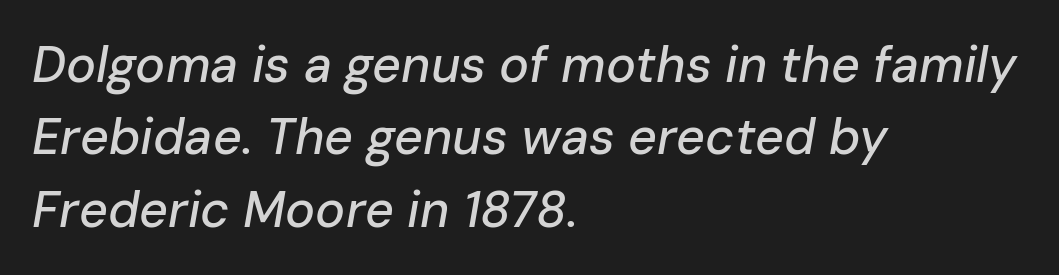
Q: Is the text italic (slanted)? A: Yes, it leans right by about 10 degrees.
Q: Is the text underlined? A: No.
Q: How is the paragraph aligned? A: Left-aligned.
Q: Is the spacing between letters normal or unusually wide? A: Normal.
Q: Is the spacing between lines tight, normal or loose? A: Normal.
Q: Width (condensed, normal, or wide)? A: Normal.
Q: Stroke contrast? A: Low.
Q: x-height? A: Medium.
Q: Monospaced? A: No.
